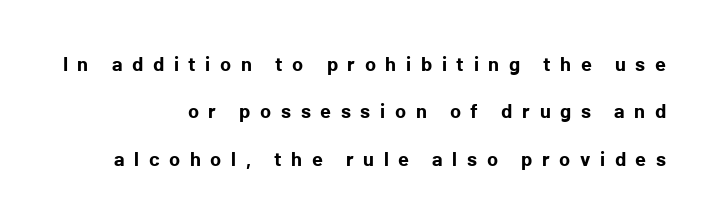
The image shows 20 px bold type, upright; set right-aligned, loose line spacing (2.37x), unusually wide letter spacing (+0.48 em), not underlined.
